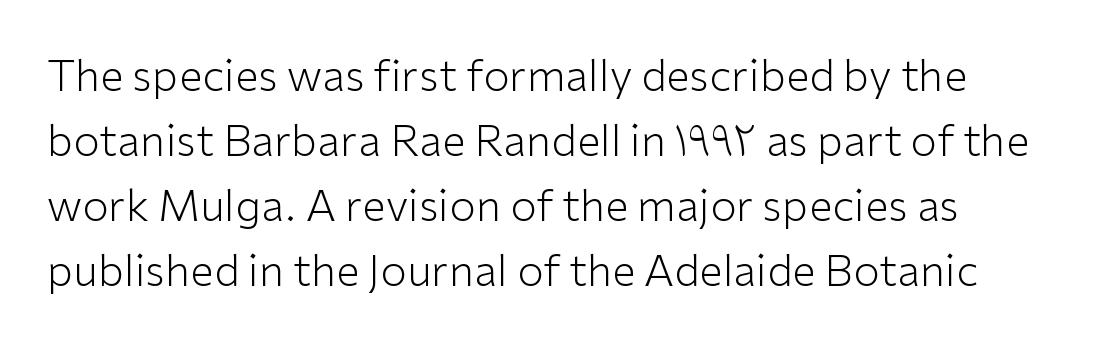
The image shows 43 px light sans-serif type, upright; set normal line spacing (1.51x), normal letter spacing, not underlined; low stroke contrast and a medium x-height.
